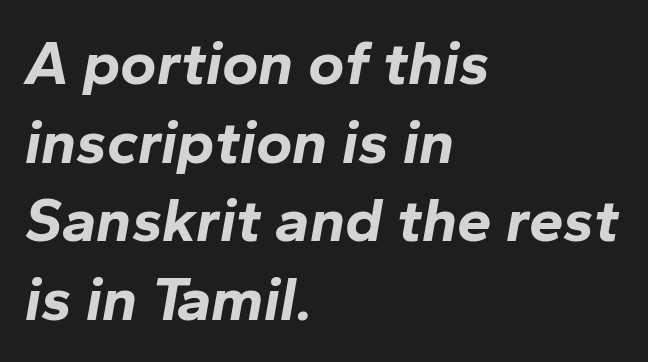
Successive baselines arrive at the customary interval. The sample has been set heavy, in full bold. Characters are canted at an angle relative to the baseline's perpendicular. Anything drawn beneath the words? Only blank space. The rendering uses natural spacing where letterforms have individual widths.
